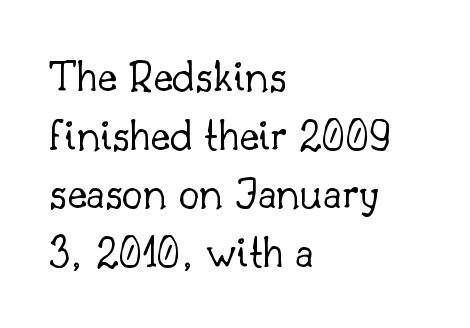
These lines keep a tight, regular rhythm from letter to letter. Letters have the restrained weight of plain body copy at most. Notice how the stems are strictly vertical — no italics here. The face used here is proportionally spaced, like ordinary book or web type. Leading: standard. Short and long lines alike share a common starting point at left.
